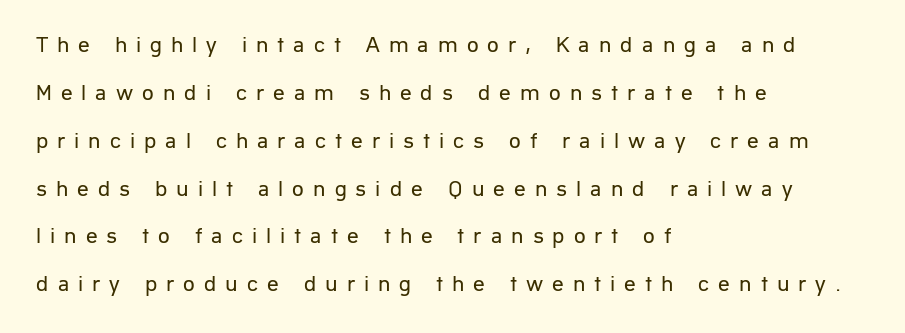
{"italic": "no", "bold": "no", "underline": "no", "align": "left", "line_spacing": "loose", "line_spacing_ratio": 2.08, "letter_spacing": "wide", "letter_spacing_em": 0.39, "glyph_px": 23}
